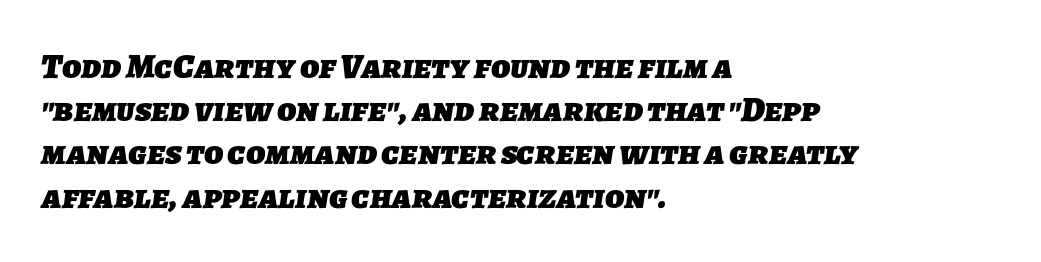
Stroke terminals: plain, sans-serif. Leftover space on each line is placed entirely after the last word. Check the space under the baseline: it is left empty. The letters advance in unequal steps, a hallmark of proportional type. This sample uses plain, unmodified letter spacing.
